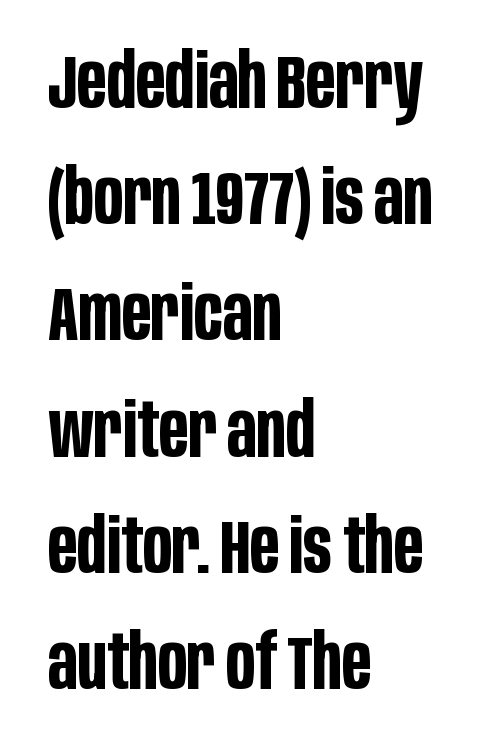
Q: Is the text bold? A: Yes.
Q: Is the text italic (slanted)? A: No, it is upright.
Q: Is the typeface a serif or a sans-serif typeface? A: Sans-serif.
Q: Is the text underlined? A: No.
Q: How is the paragraph aligned? A: Left-aligned.
Q: Is the spacing between letters normal or unusually wide? A: Normal.
Q: Is the spacing between lines tight, normal or loose? A: Normal.
Q: Width (condensed, normal, or wide)? A: Condensed.
Q: Stroke contrast? A: Low.
Q: x-height? A: Large.
Q: Monospaced? A: No.
